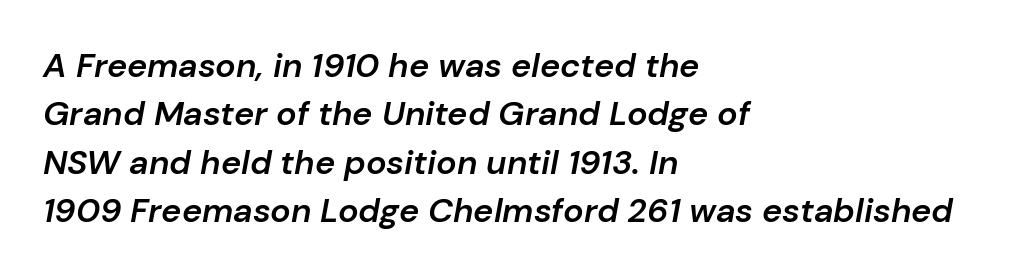
Strokes here are thickened, but only to semibold level. There's an unmistakable incline to the writing here. Which margin do the lines hug? The left one — the right edge is uneven. The rendering uses natural spacing where letterforms have individual widths. Students, note that the glyphs here touch the page at normal intervals.
